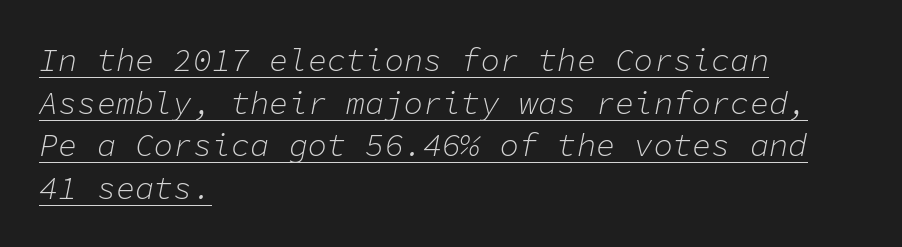
{"italic": "yes", "lean": "right", "slant_degrees": 11, "bold": "no", "weight": "light", "width": "normal", "stroke_contrast": "low", "x_height": "medium", "monospaced": "yes", "underline": "yes", "align": "left", "line_spacing": "normal", "line_spacing_ratio": 1.33, "letter_spacing": "normal", "letter_spacing_em": 0.0, "glyph_px": 32}
